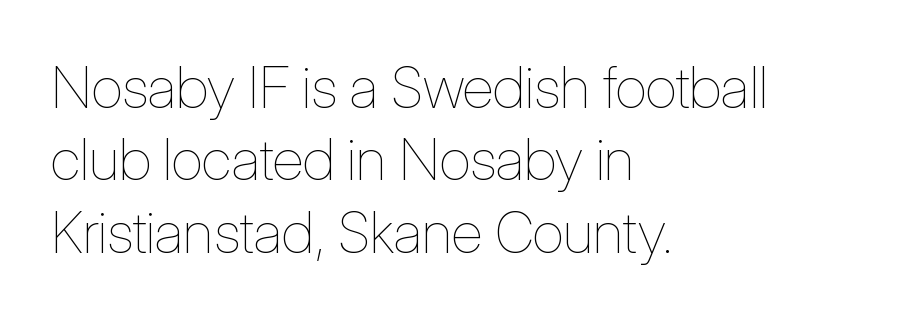
Q: Is the text bold? A: No.
Q: Is the text italic (slanted)? A: No, it is upright.
Q: Is the text underlined? A: No.
Q: How is the paragraph aligned? A: Left-aligned.
Q: Is the spacing between letters normal or unusually wide? A: Normal.
Q: Is the spacing between lines tight, normal or loose? A: Normal.
Q: Width (condensed, normal, or wide)? A: Condensed.
Q: Stroke contrast? A: Low.
Q: x-height? A: Medium.
Q: Monospaced? A: No.
